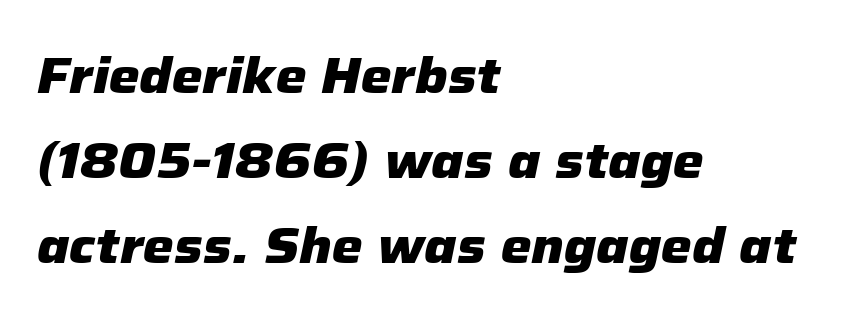
{"italic": "yes", "lean": "right", "slant_degrees": 12, "bold": "yes", "weight": "heavy", "width": "normal", "stroke_contrast": "low", "x_height": "medium", "monospaced": "no", "underline": "no", "align": "left", "line_spacing_ratio": 1.73, "letter_spacing": "normal", "letter_spacing_em": 0.0, "glyph_px": 49}
